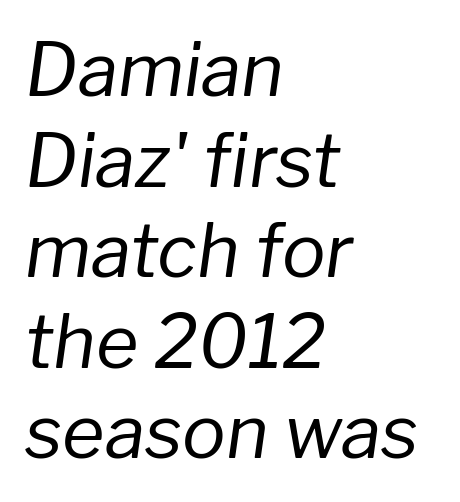
All the whitespace from short lines collects on the right. These lines are rendered in a variable-pitch font. Beneath every word, the page is bare. The letterforms sit at book weight or below. There is no visible air inserted between adjacent glyphs. The lettering tilts uniformly, giving the passage an italic look.
